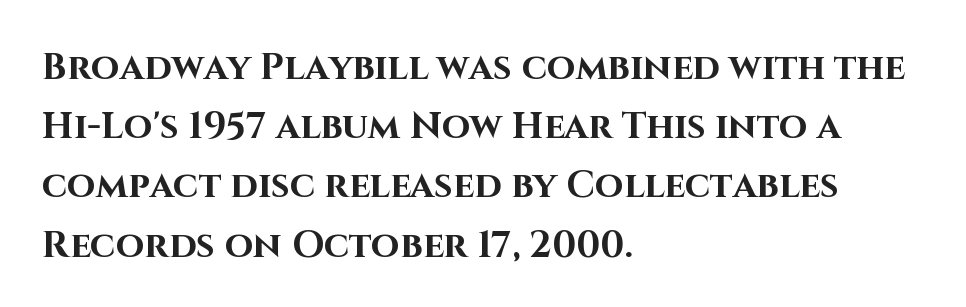
The image shows 37 px bold sans-serif type, upright; set left-aligned, normal line spacing (1.6x), normal letter spacing, not underlined; high stroke contrast and a large x-height.
